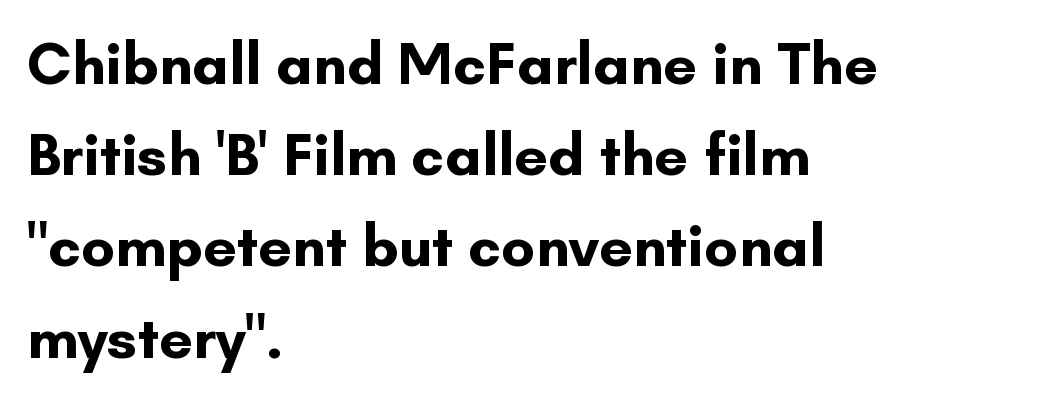
Q: Is the text bold? A: Yes.
Q: Is the text italic (slanted)? A: No, it is upright.
Q: Is the typeface a serif or a sans-serif typeface? A: Sans-serif.
Q: Is the text underlined? A: No.
Q: How is the paragraph aligned? A: Left-aligned.
Q: Is the spacing between letters normal or unusually wide? A: Normal.
Q: Is the spacing between lines tight, normal or loose? A: Normal.
Q: Width (condensed, normal, or wide)? A: Normal.
Q: Stroke contrast? A: Low.
Q: x-height? A: Small.
Q: Monospaced? A: No.
